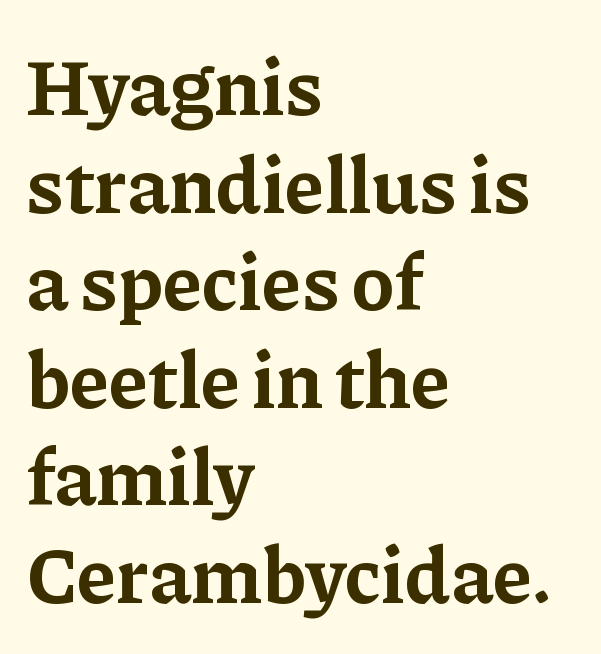
Q: Is the text bold? A: Yes.
Q: Is the text italic (slanted)? A: No, it is upright.
Q: Is the typeface a serif or a sans-serif typeface? A: Serif.
Q: Is the text underlined? A: No.
Q: How is the paragraph aligned? A: Left-aligned.
Q: Is the spacing between letters normal or unusually wide? A: Normal.
Q: Width (condensed, normal, or wide)? A: Normal.
Q: Stroke contrast? A: Low.
Q: x-height? A: Medium.
Q: Monospaced? A: No.
